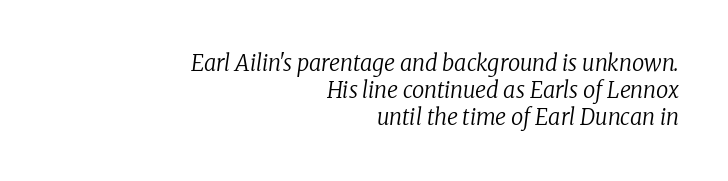
{"italic": "yes", "lean": "right", "slant_degrees": 8, "bold": "no", "underline": "no", "align": "right", "line_spacing_ratio": 1.23, "letter_spacing": "normal", "letter_spacing_em": 0.0, "glyph_px": 22}
